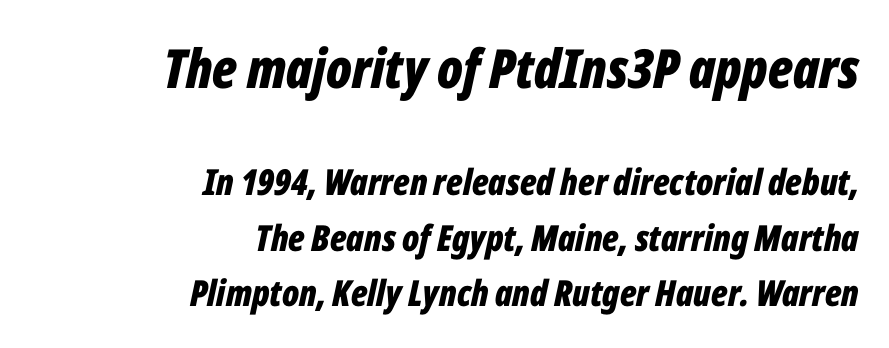
Q: Is the text bold? A: Yes.
Q: Is the text italic (slanted)? A: Yes, it leans right by about 12 degrees.
Q: Is the text underlined? A: No.
Q: How is the paragraph aligned? A: Right-aligned.
Q: Is the spacing between letters normal or unusually wide? A: Normal.
Q: Is the spacing between lines tight, normal or loose? A: Normal.
Q: Which block of text is set in a larger size, the first (top) or the second (bottom)? A: The first (top) one.
Q: Width (condensed, normal, or wide)? A: Condensed.
Q: Stroke contrast? A: Low.
Q: x-height? A: Medium.
Q: Monospaced? A: No.
